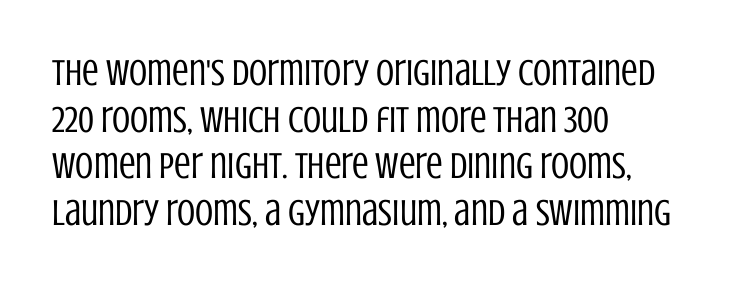
{"serif": "no", "italic": "no", "bold": "no", "weight": "regular", "width": "condensed", "stroke_contrast": "low", "x_height": "large", "monospaced": "no", "underline": "no", "align": "left", "line_spacing": "normal", "line_spacing_ratio": 1.26, "letter_spacing": "normal", "letter_spacing_em": 0.0, "glyph_px": 37}
